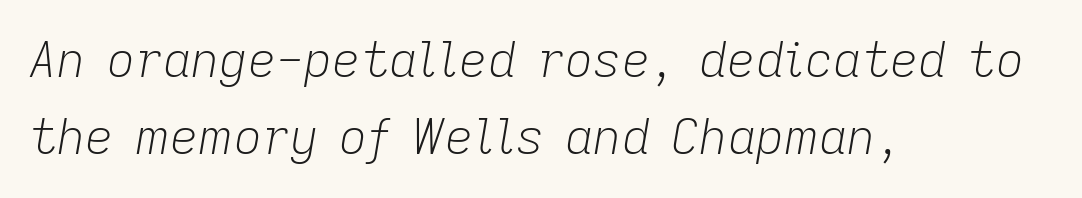
Descenders are the only things crossing below the line. Each line starts at the same left margin while the right side varies. This sample keeps an unexceptional amount of space between lines. It's the slanting kind of type.
